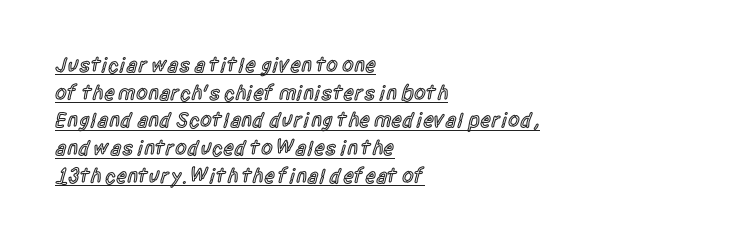
Evenly set lines give the paragraph a standard silhouette. These lines stack with their left ends in a neat column. Strokes here are thickened, but only to semibold level. Words appear dense and cohesive because spacing is normal. Glance below the letters and you will spot a drawn line.
